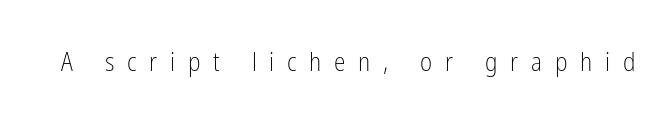
Each stroke keeps to a modest, everyday thickness or less. Letter spacing: wide. The string is rendered with underlining switched off. A typesetter would mark this as roman, not italic.
